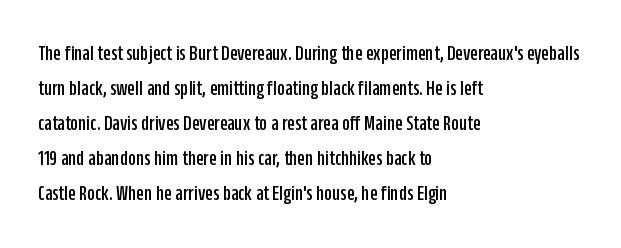
Q: Is the text italic (slanted)? A: No, it is upright.
Q: Is the text underlined? A: No.
Q: How is the paragraph aligned? A: Left-aligned.
Q: Is the spacing between letters normal or unusually wide? A: Normal.
Q: Is the spacing between lines tight, normal or loose? A: Normal.
